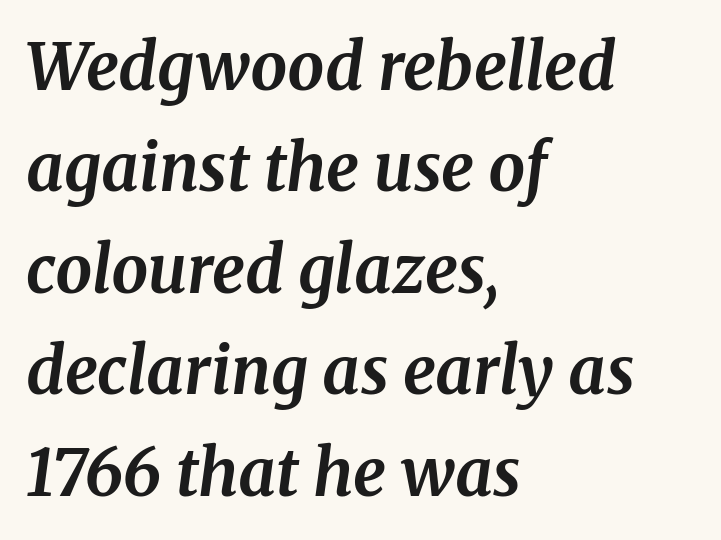
The image shows 65 px bold serif type, italic (leaning right); set left-aligned, normal line spacing (1.56x), normal letter spacing, not underlined; medium stroke contrast and a medium x-height.
